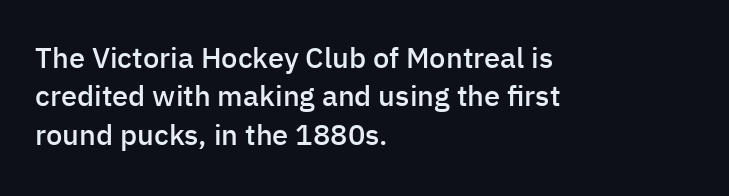
The image shows 29 px semibold sans-serif type, upright; set left-aligned, normal line spacing (1.32x), normal letter spacing, not underlined; low stroke contrast and a medium x-height.
